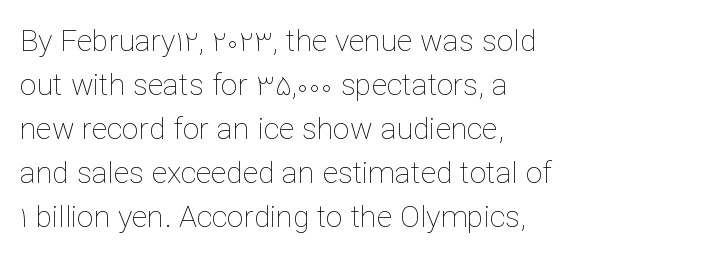
Q: Is the text bold? A: No.
Q: Is the text italic (slanted)? A: No, it is upright.
Q: Is the text underlined? A: No.
Q: How is the paragraph aligned? A: Left-aligned.
Q: Is the spacing between letters normal or unusually wide? A: Normal.
Q: Is the spacing between lines tight, normal or loose? A: Normal.
Q: Width (condensed, normal, or wide)? A: Normal.
Q: Stroke contrast? A: Low.
Q: x-height? A: Medium.
Q: Monospaced? A: No.
